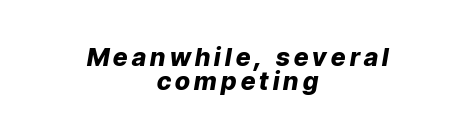
These lines are centered, leaving both edges ragged. Tall strokes in this sample are angled rather than plumb. Heavy-handed strokes throughout: this text is bold. Students, observe: this is what under-led, compact text looks like.
